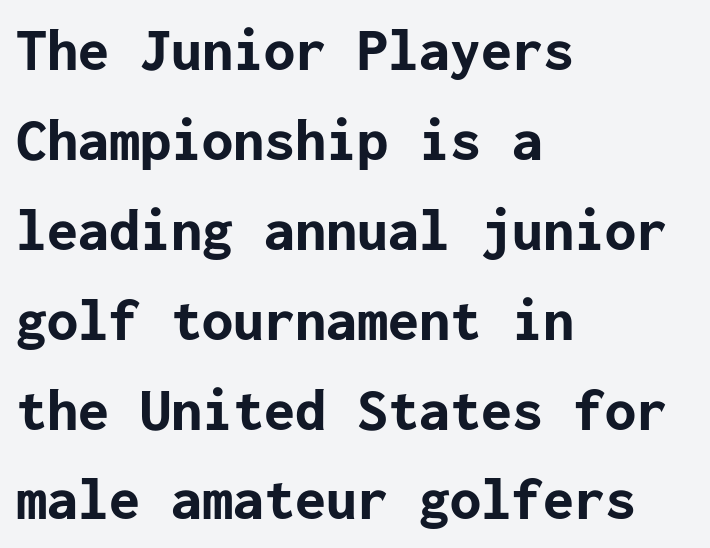
The image shows 62 px bold sans-serif type, upright; set left-aligned, normal line spacing (1.45x), normal letter spacing, not underlined; low stroke contrast and a medium x-height.
